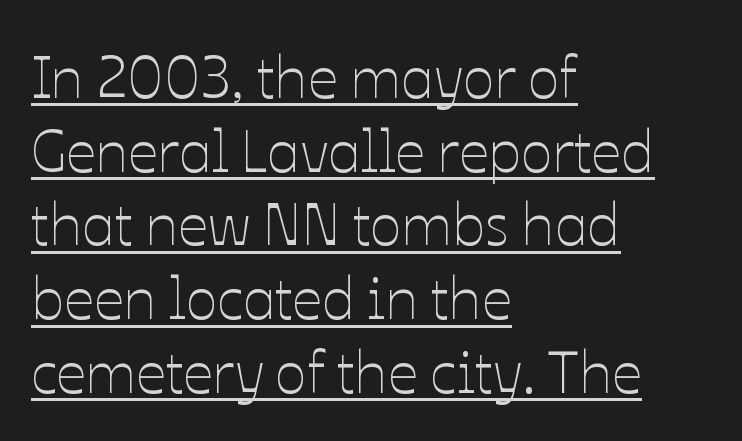
Q: Is the text bold? A: No.
Q: Is the text italic (slanted)? A: No, it is upright.
Q: Is the text underlined? A: Yes.
Q: How is the paragraph aligned? A: Left-aligned.
Q: Is the spacing between letters normal or unusually wide? A: Normal.
Q: Is the spacing between lines tight, normal or loose? A: Normal.
Q: Width (condensed, normal, or wide)? A: Normal.
Q: Stroke contrast? A: Low.
Q: x-height? A: Medium.
Q: Monospaced? A: No.
